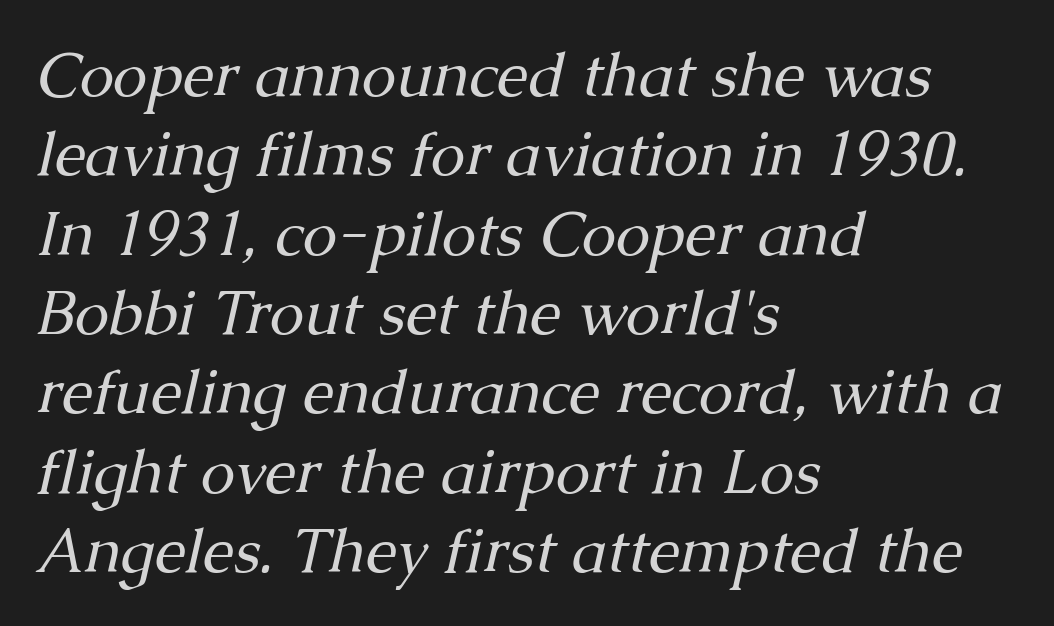
Q: Is the text bold? A: No.
Q: Is the text italic (slanted)? A: Yes, it leans right by about 13 degrees.
Q: Is the typeface a serif or a sans-serif typeface? A: Serif.
Q: Is the text underlined? A: No.
Q: How is the paragraph aligned? A: Left-aligned.
Q: Is the spacing between letters normal or unusually wide? A: Normal.
Q: Is the spacing between lines tight, normal or loose? A: Normal.
Q: Width (condensed, normal, or wide)? A: Normal.
Q: Stroke contrast? A: Medium.
Q: x-height? A: Medium.
Q: Monospaced? A: No.
